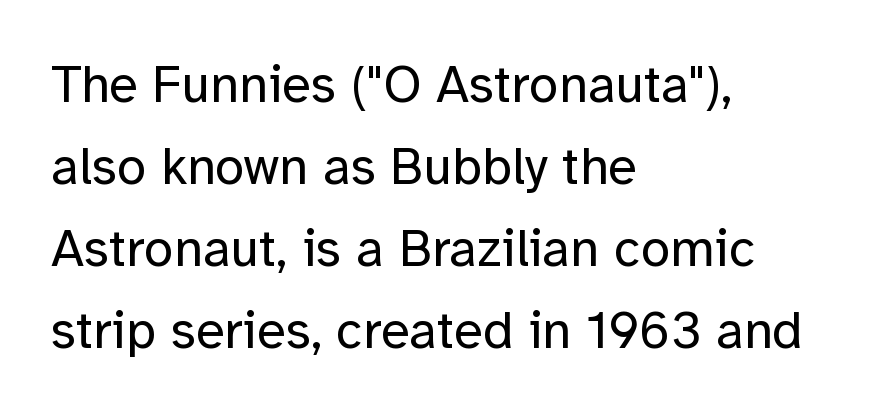
Q: Is the text bold? A: No.
Q: Is the text italic (slanted)? A: No, it is upright.
Q: Is the typeface a serif or a sans-serif typeface? A: Sans-serif.
Q: Is the text underlined? A: No.
Q: How is the paragraph aligned? A: Left-aligned.
Q: Is the spacing between letters normal or unusually wide? A: Normal.
Q: Is the spacing between lines tight, normal or loose? A: Normal.
Q: Width (condensed, normal, or wide)? A: Normal.
Q: Stroke contrast? A: Low.
Q: x-height? A: Medium.
Q: Monospaced? A: No.
